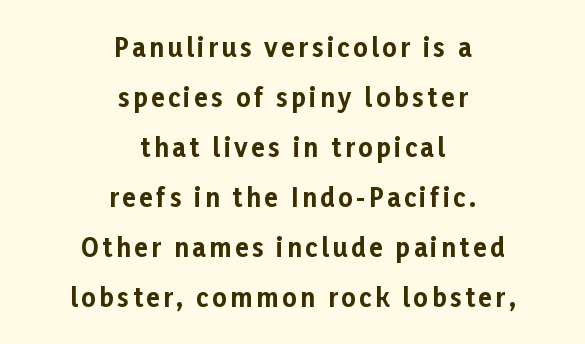
The image shows 25 px bold type, upright; set centered, loose line spacing (2.0x), not underlined.
